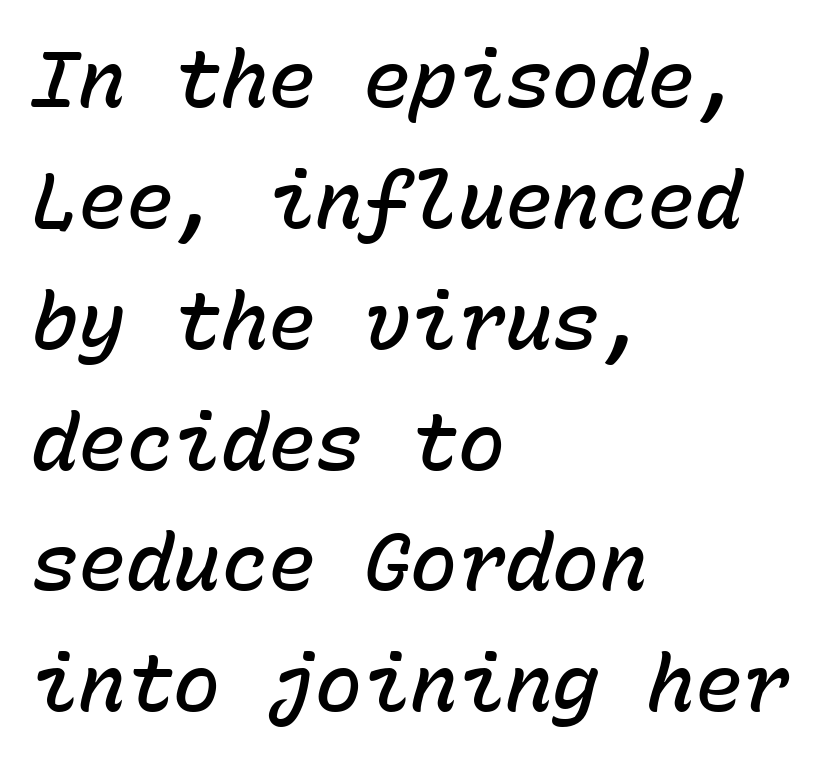
The image shows 79 px semibold type, italic (leaning right), monospaced; set left-aligned, normal line spacing (1.53x), normal letter spacing, not underlined; low stroke contrast and a medium x-height.
